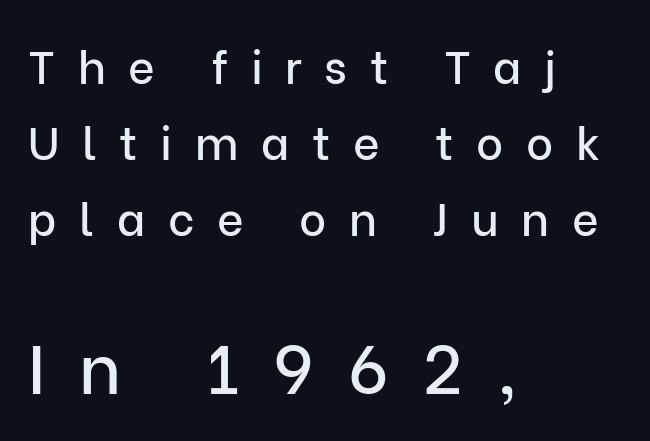
The image shows 69 px sans-serif type, upright; set left-aligned, normal line spacing (1.65x), unusually wide letter spacing (+0.49 em), not underlined; the second (bottom) block is 1.5x larger; low stroke contrast and a medium x-height.
